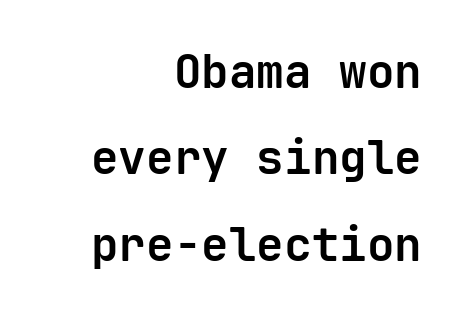
{"serif": "no", "italic": "no", "bold": "yes", "weight": "bold", "width": "normal", "stroke_contrast": "low", "x_height": "medium", "monospaced": "yes", "underline": "no", "align": "right", "line_spacing_ratio": 1.88, "letter_spacing": "normal", "letter_spacing_em": 0.0, "glyph_px": 46}
